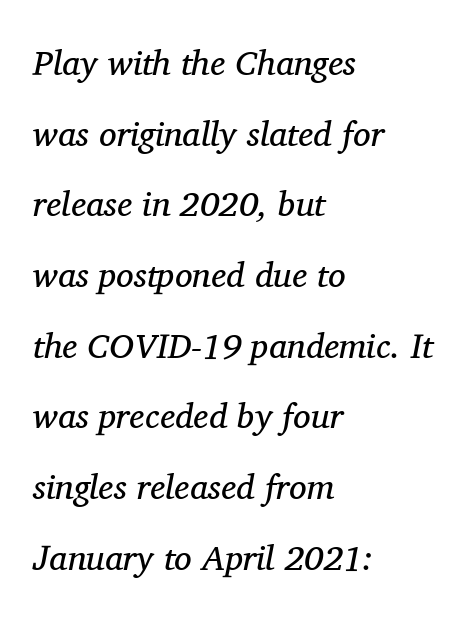
{"serif": "yes", "italic": "yes", "lean": "right", "slant_degrees": 11, "bold": "no", "weight": "regular", "width": "normal", "stroke_contrast": "medium", "x_height": "medium", "monospaced": "no", "underline": "no", "align": "left", "line_spacing": "loose", "line_spacing_ratio": 2.02, "letter_spacing": "normal", "letter_spacing_em": 0.0, "glyph_px": 35}
